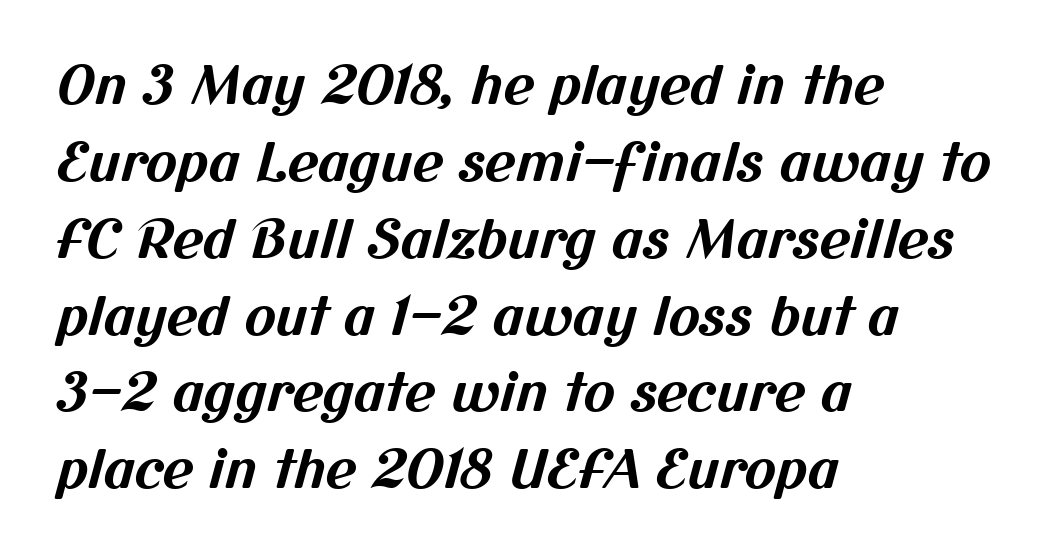
{"serif": "no", "bold": "yes", "weight": "bold", "width": "normal", "stroke_contrast": "medium", "x_height": "medium", "monospaced": "no", "underline": "no", "align": "left", "line_spacing": "normal", "line_spacing_ratio": 1.45, "letter_spacing": "normal", "letter_spacing_em": 0.0, "glyph_px": 53}
